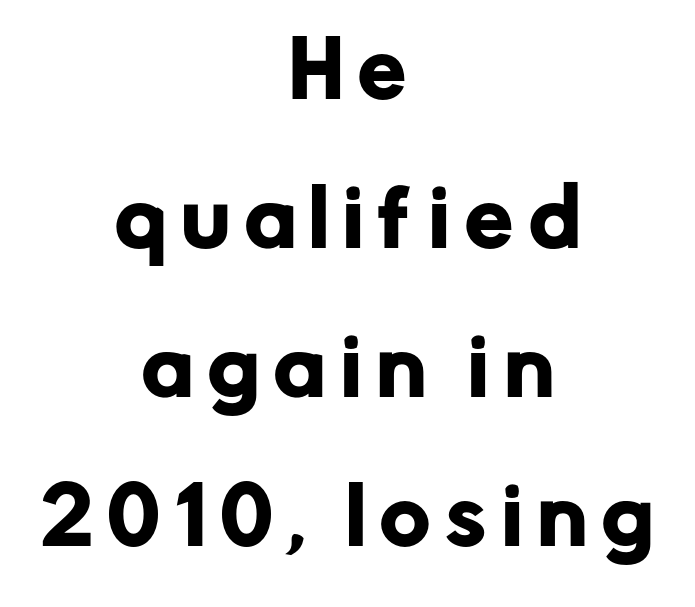
Q: Is the text italic (slanted)? A: No, it is upright.
Q: Is the typeface a serif or a sans-serif typeface? A: Sans-serif.
Q: Is the text underlined? A: No.
Q: How is the paragraph aligned? A: Centered.
Q: Is the spacing between letters normal or unusually wide? A: Unusually wide.
Q: Is the spacing between lines tight, normal or loose? A: Loose.
Q: Width (condensed, normal, or wide)? A: Normal.
Q: Stroke contrast? A: Low.
Q: x-height? A: Medium.
Q: Monospaced? A: No.
